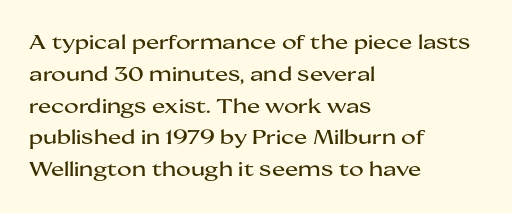
{"italic": "no", "underline": "no", "align": "left", "line_spacing": "normal", "line_spacing_ratio": 1.59, "letter_spacing": "normal", "letter_spacing_em": 0.0, "glyph_px": 20}
